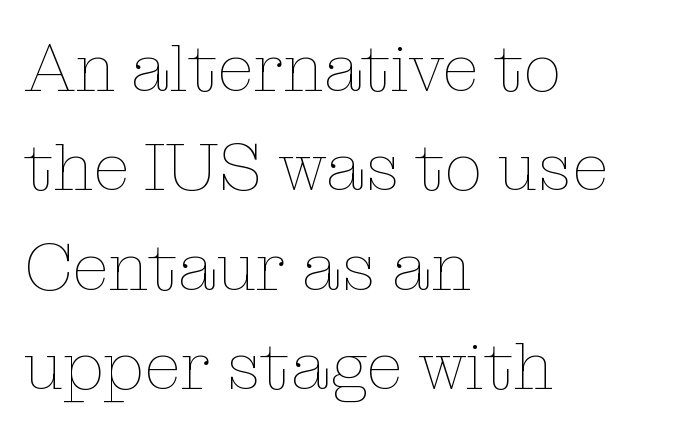
Between one letter and the next there's only the usual sliver of space. The paragraph shown leans on its left margin. The letters stand upright; this is a roman face. The characters are drawn with everyday or finer stroke widths.
